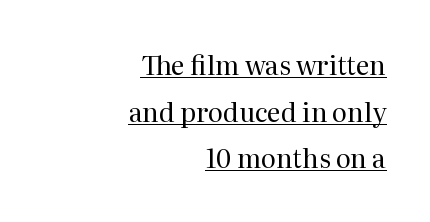
{"italic": "no", "bold": "no", "underline": "yes", "align": "right", "line_spacing_ratio": 1.79, "letter_spacing": "normal", "letter_spacing_em": 0.0, "glyph_px": 26}
